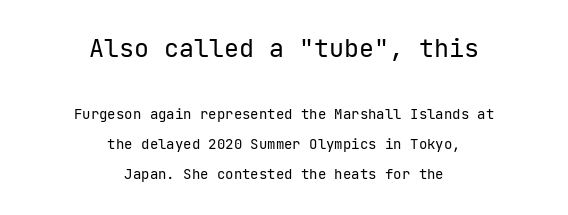
The setting favours the middle, as headings and verse often do. Upright lettering throughout. Vertical stems look standard width or narrower in stroke. The line texture is even and compact thanks to regular tracking. The upper block of text is set noticeably larger than the block beneath it. Regarding leading, the lines here are spaced well apart.
